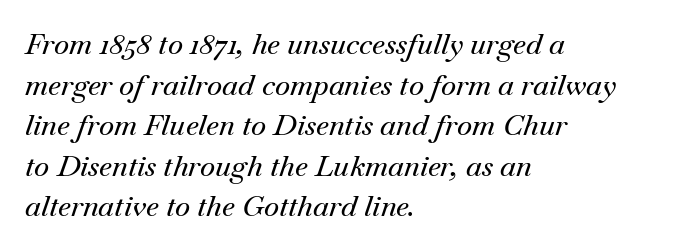
The image shows 29 px serif type, italic (leaning right); set left-aligned, normal line spacing (1.4x), normal letter spacing, not underlined; medium stroke contrast and a small x-height.
